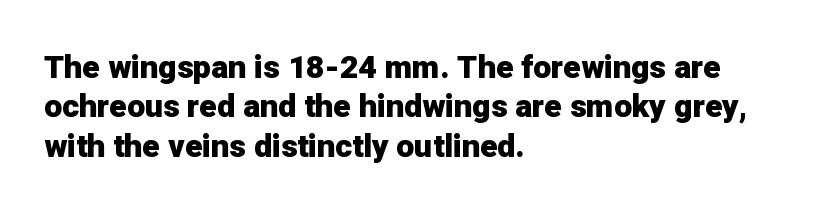
Q: Is the text bold? A: Yes.
Q: Is the text italic (slanted)? A: No, it is upright.
Q: Is the typeface a serif or a sans-serif typeface? A: Sans-serif.
Q: Is the text underlined? A: No.
Q: How is the paragraph aligned? A: Left-aligned.
Q: Is the spacing between letters normal or unusually wide? A: Normal.
Q: Width (condensed, normal, or wide)? A: Normal.
Q: Stroke contrast? A: Low.
Q: x-height? A: Medium.
Q: Monospaced? A: No.
